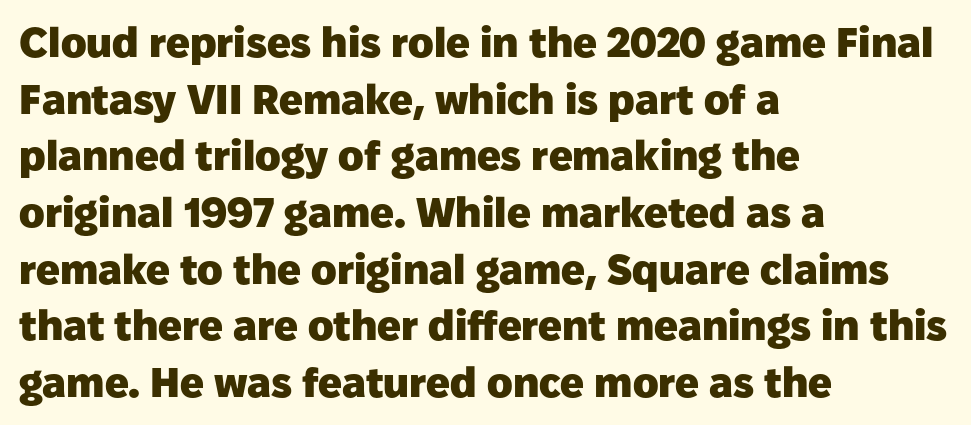
{"serif": "no", "italic": "no", "bold": "yes", "weight": "heavy", "width": "normal", "stroke_contrast": "low", "x_height": "medium", "monospaced": "no", "underline": "no", "align": "left", "line_spacing": "normal", "line_spacing_ratio": 1.35, "letter_spacing": "normal", "letter_spacing_em": 0.0, "glyph_px": 42}
